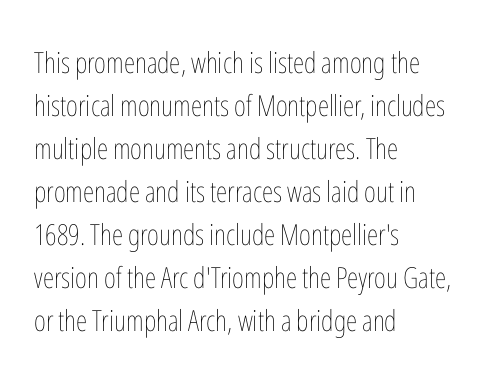
{"italic": "no", "bold": "no", "weight": "thin", "width": "condensed", "stroke_contrast": "low", "x_height": "medium", "monospaced": "no", "underline": "no", "align": "left", "line_spacing": "normal", "line_spacing_ratio": 1.48, "letter_spacing": "normal", "letter_spacing_em": 0.0, "glyph_px": 29}
